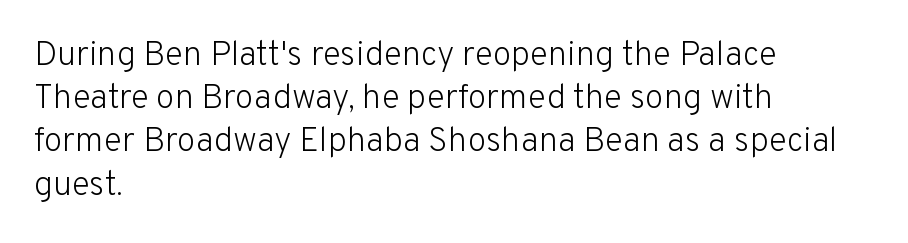
{"serif": "no", "italic": "no", "bold": "no", "weight": "light", "width": "normal", "stroke_contrast": "low", "x_height": "medium", "monospaced": "no", "underline": "no", "align": "left", "line_spacing": "normal", "line_spacing_ratio": 1.27, "letter_spacing": "normal", "letter_spacing_em": 0.0, "glyph_px": 34}
